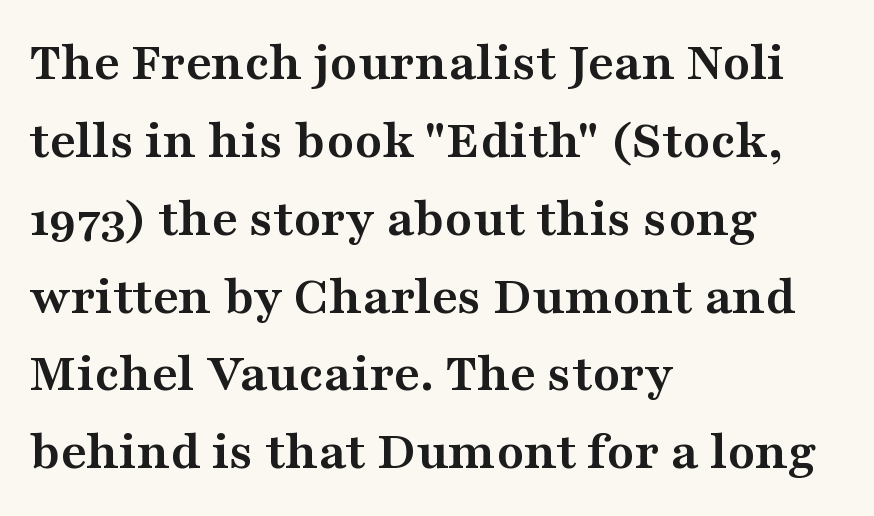
{"serif": "yes", "italic": "no", "bold": "yes", "weight": "semibold", "width": "wide", "stroke_contrast": "medium", "x_height": "medium", "monospaced": "no", "underline": "no", "align": "left", "line_spacing": "normal", "line_spacing_ratio": 1.39, "letter_spacing": "normal", "letter_spacing_em": 0.0, "glyph_px": 56}
